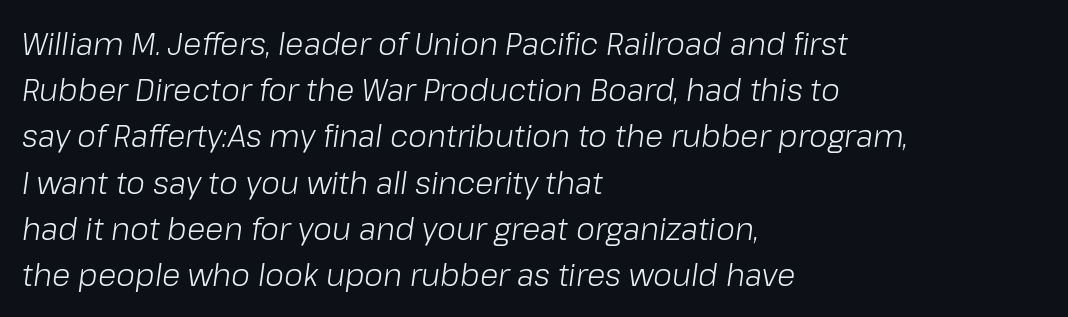
Q: Is the text bold? A: No.
Q: Is the text italic (slanted)? A: Yes, it leans right by about 8 degrees.
Q: Is the text underlined? A: No.
Q: How is the paragraph aligned? A: Left-aligned.
Q: Is the spacing between letters normal or unusually wide? A: Normal.
Q: Is the spacing between lines tight, normal or loose? A: Normal.
Q: Width (condensed, normal, or wide)? A: Normal.
Q: Stroke contrast? A: Low.
Q: x-height? A: Medium.
Q: Monospaced? A: No.
